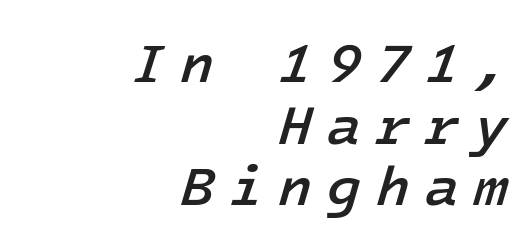
Q: Is the text bold? A: Semi-bold.
Q: Is the text italic (slanted)? A: Yes, it leans right by about 16 degrees.
Q: Is the text underlined? A: No.
Q: How is the paragraph aligned? A: Right-aligned.
Q: Is the spacing between letters normal or unusually wide? A: Unusually wide.
Q: Is the spacing between lines tight, normal or loose? A: Tight.
Q: Width (condensed, normal, or wide)? A: Normal.
Q: Stroke contrast? A: Low.
Q: x-height? A: Medium.
